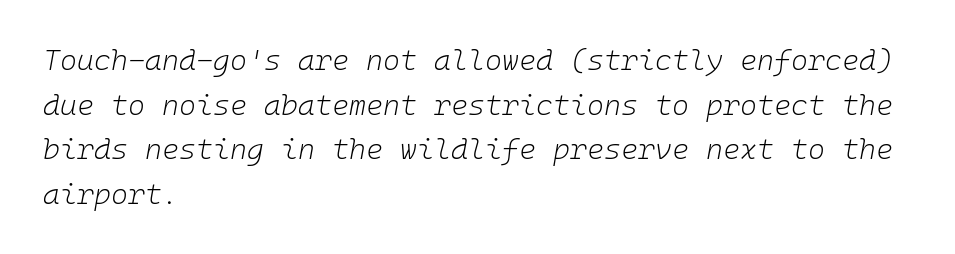
{"italic": "yes", "lean": "right", "slant_degrees": 10, "bold": "no", "weight": "light", "width": "normal", "stroke_contrast": "low", "x_height": "medium", "monospaced": "yes", "underline": "no", "align": "left", "line_spacing": "normal", "line_spacing_ratio": 1.54, "letter_spacing": "normal", "letter_spacing_em": 0.0, "glyph_px": 29}
